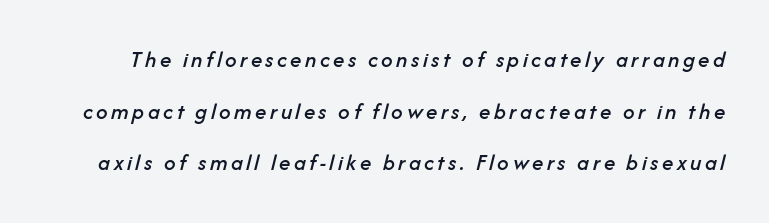
The image shows 23 px text type, italic (leaning right); set loose line spacing (2.25x), not underlined.
